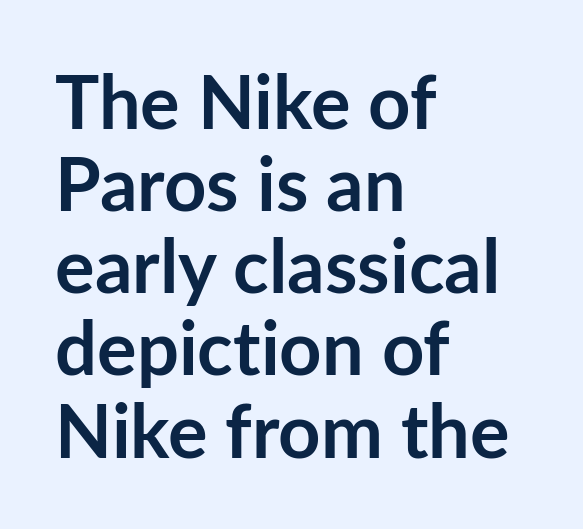
Q: Is the text bold? A: Yes.
Q: Is the text italic (slanted)? A: No, it is upright.
Q: Is the typeface a serif or a sans-serif typeface? A: Sans-serif.
Q: Is the text underlined? A: No.
Q: How is the paragraph aligned? A: Left-aligned.
Q: Is the spacing between letters normal or unusually wide? A: Normal.
Q: Is the spacing between lines tight, normal or loose? A: Tight.
Q: Width (condensed, normal, or wide)? A: Normal.
Q: Stroke contrast? A: Low.
Q: x-height? A: Medium.
Q: Monospaced? A: No.
